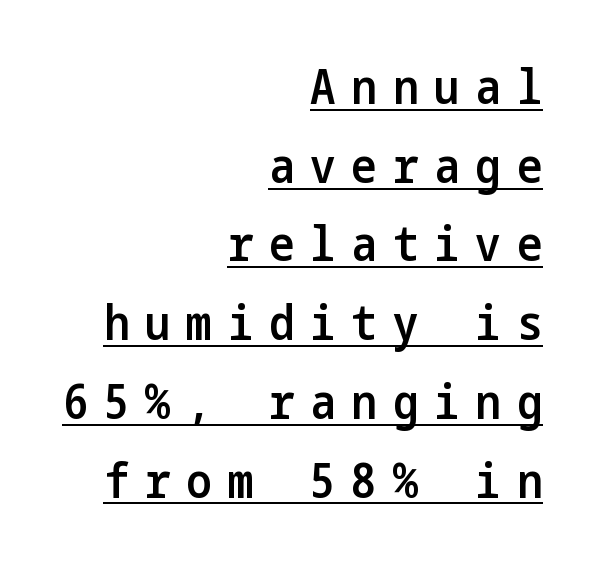
Q: Is the text bold? A: Semi-bold.
Q: Is the text italic (slanted)? A: No, it is upright.
Q: Is the typeface a serif or a sans-serif typeface? A: Sans-serif.
Q: Is the text underlined? A: Yes.
Q: How is the paragraph aligned? A: Right-aligned.
Q: Is the spacing between letters normal or unusually wide? A: Unusually wide.
Q: Is the spacing between lines tight, normal or loose? A: Normal.
Q: Width (condensed, normal, or wide)? A: Condensed.
Q: Stroke contrast? A: Low.
Q: x-height? A: Medium.
